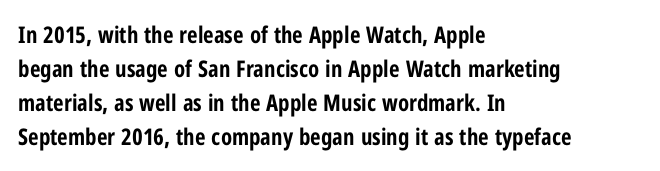
The strip under each line holds only bare page. How are the letters spaced? Ordinarily, with no added tracking. Line spacing here is normal. This rendering uses left alignment, leaving the right contour irregular. When letters stand straight like this, we call the style roman or upright. The rendering uses a bold face; every stroke is thick and dark.
